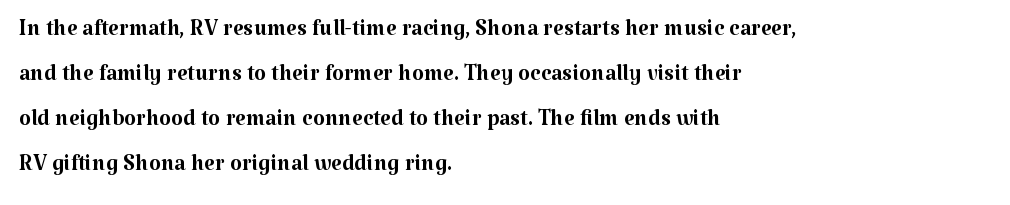
The line-height multiplier appears to be the usual default. Unlike a clean sans, this face finishes its strokes with serifs. Leftover space on each line is placed entirely after the last word. The specimen omits any rule beneath the text block's lines.
